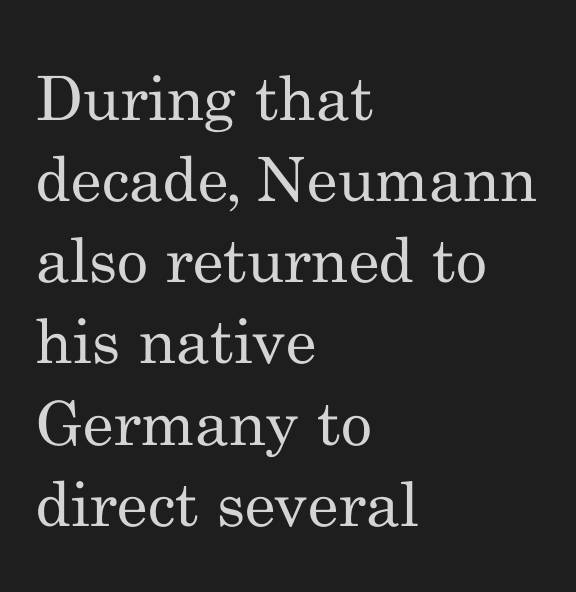
The image shows 61 px regular-weight serif type, upright; set left-aligned, normal line spacing (1.33x), normal letter spacing, not underlined; medium stroke contrast and a small x-height.
